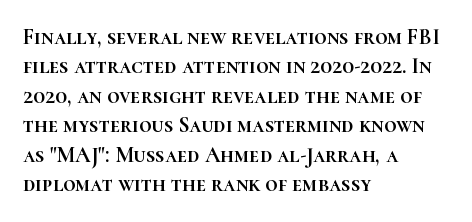
Reading down the block, your eye returns to a fixed left position each line. The type sits square on the baseline with zero lean. The space directly below the letters is spotless. Notice how descenders clear the ascenders below comfortably — that's standard leading. Each word holds together tightly as a unit, with standard inter-letter gaps.
